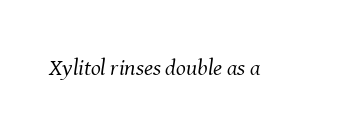
Q: Is the text bold? A: No.
Q: Is the text italic (slanted)? A: Yes, it leans right by about 8 degrees.
Q: Is the text underlined? A: No.
Q: Is the spacing between letters normal or unusually wide? A: Normal.
